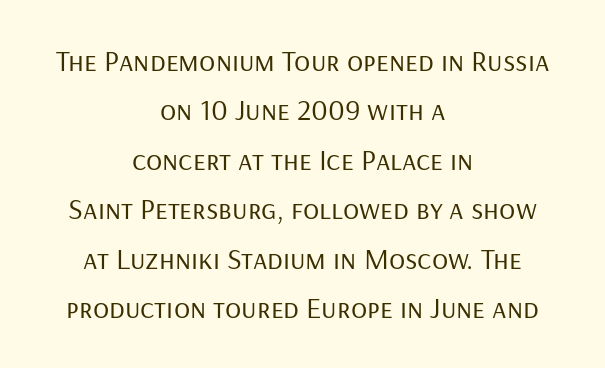
Summary of vertical rhythm: regular, with standard interline spacing. The lettering holds an erect, upright posture throughout. Here the designer chose a conventional face with non-uniform glyph widths. A clean baseline with only descenders dipping below it. The passage shown is not bold in any degree. Alignment: centered.
